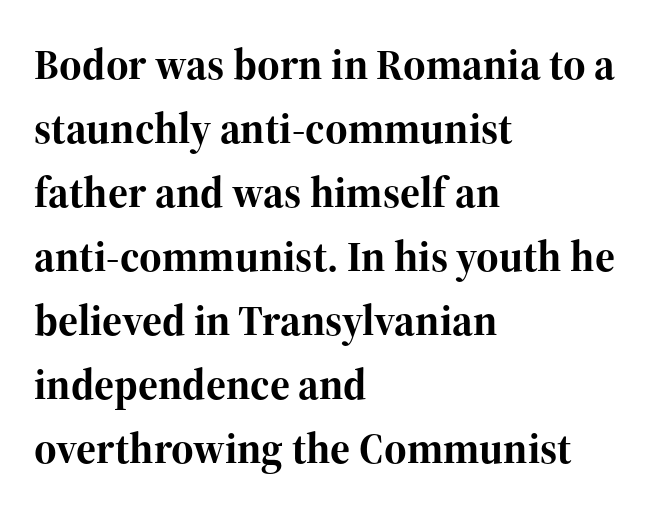
Tall strokes in this sample are plumb rather than angled. Does the type have serifs? Yes, each stem ends in a small foot. Here the glyphs are tracked normally, forming tight word shapes. These lines are set flush left with a ragged right edge. Descenders hang freely into open space.
